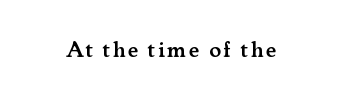
Q: Is the text bold? A: Semi-bold.
Q: Is the text italic (slanted)? A: No, it is upright.
Q: Is the text underlined? A: No.
Q: How is the paragraph aligned? A: Centered.
